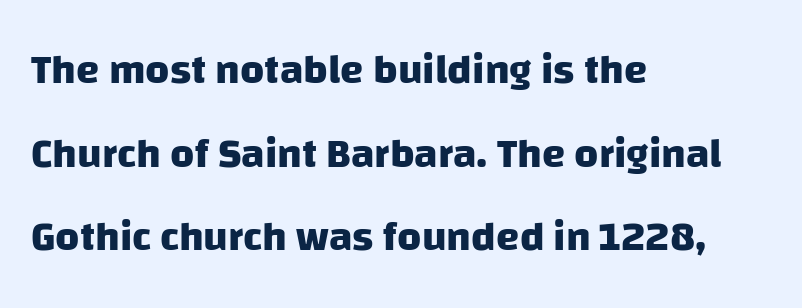
Spacing verdict: proportional, widths tailored to each character. Compared with an ordinary text face, these strokes are far heavier — a full bold. The vertical gap from one line to the next is large. The words here are not underlined. Words appear dense and cohesive because spacing is normal.
